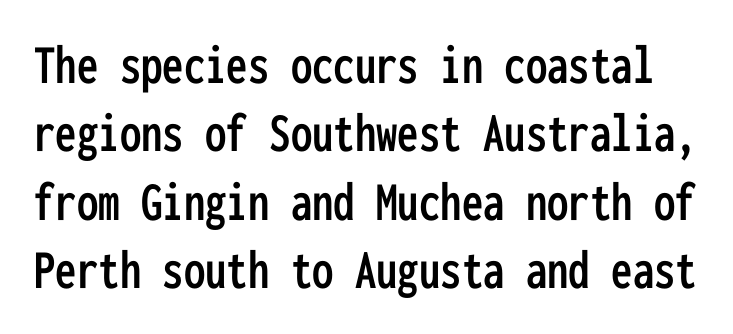
{"serif": "no", "italic": "no", "width": "condensed", "stroke_contrast": "low", "x_height": "medium", "monospaced": "yes", "underline": "no", "line_spacing_ratio": 1.2, "letter_spacing": "normal", "letter_spacing_em": 0.0, "glyph_px": 57}
